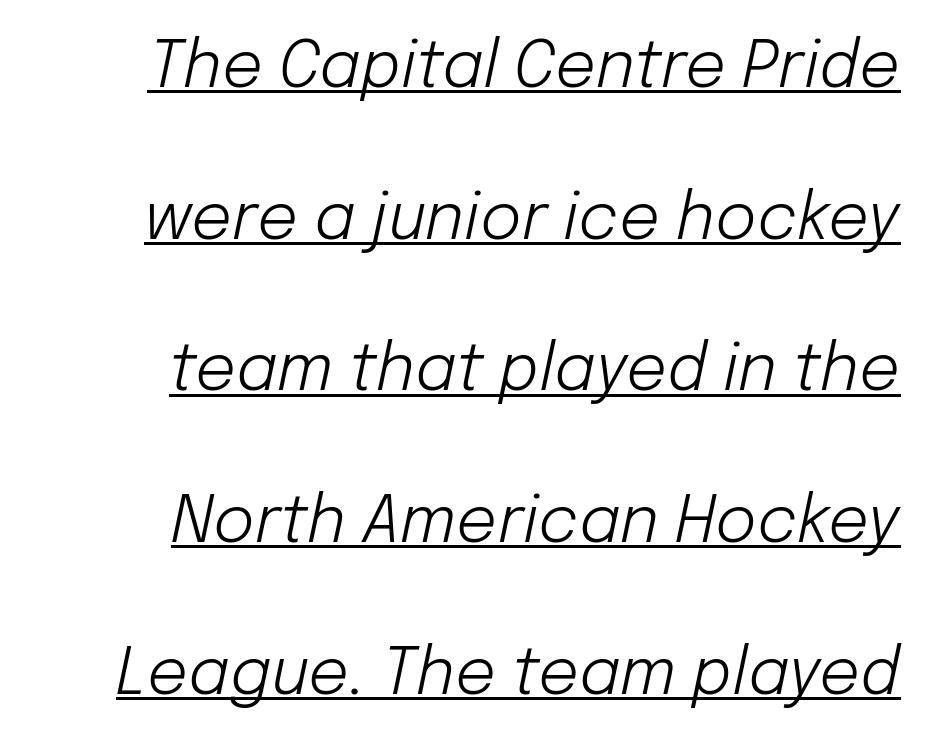
Q: Is the text bold? A: No.
Q: Is the text italic (slanted)? A: Yes, it leans right by about 12 degrees.
Q: Is the text underlined? A: Yes.
Q: How is the paragraph aligned? A: Right-aligned.
Q: Is the spacing between letters normal or unusually wide? A: Normal.
Q: Is the spacing between lines tight, normal or loose? A: Loose.
Q: Width (condensed, normal, or wide)? A: Normal.
Q: Stroke contrast? A: Low.
Q: x-height? A: Medium.
Q: Monospaced? A: No.
